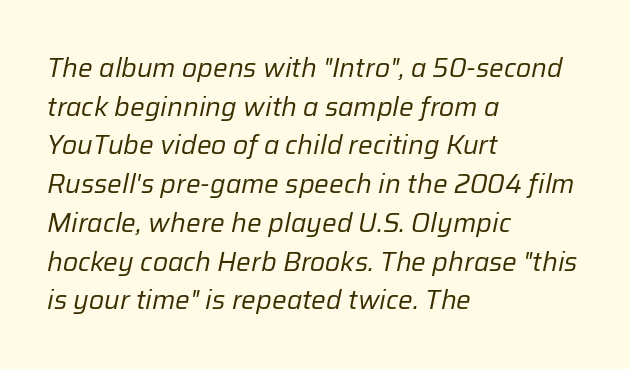
Whoever set this chose a conventional vertical rhythm. The passage is arranged the way most books set body copy — flush left. The letterforms sit shoulder to shoulder at normal distance. Slant detected: the letters are inclined. Honestly, there is no underline to notice here at all. The typesetting does not lean heavy: it is not bold.
